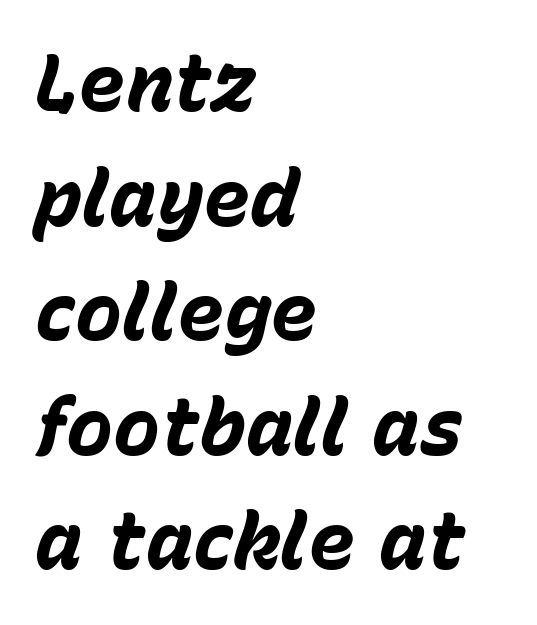
The image shows 79 px bold type, italic (leaning right); set left-aligned, normal line spacing (1.45x), normal letter spacing, not underlined; low stroke contrast and a medium x-height.
